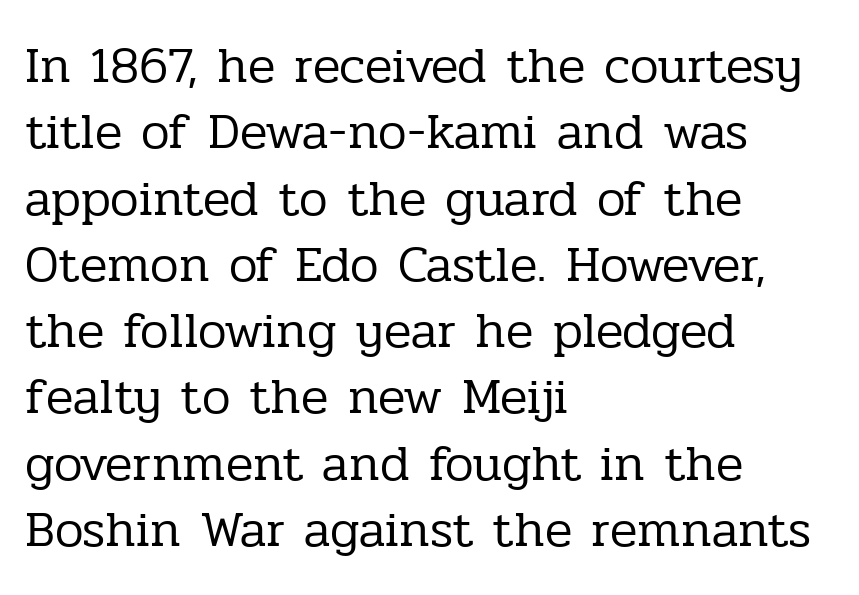
The image shows 51 px regular-weight serif type, upright; set left-aligned, normal line spacing (1.3x), normal letter spacing, not underlined; low stroke contrast and a medium x-height.
